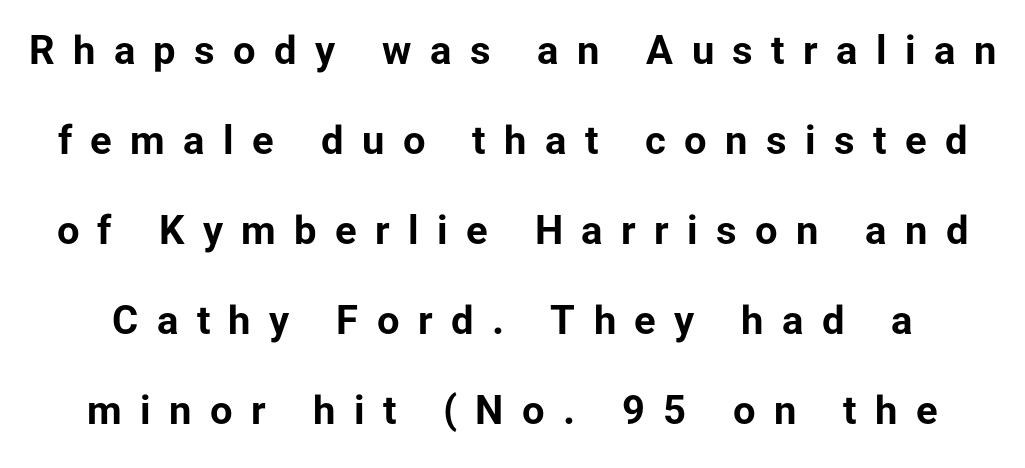
The baseline area is clear. Honestly, the rows look like they've been pulled way apart. Notice how thick the strokes are: this is what a full bold looks like. Substantial extra tracking has been applied to these lines. Typographically, this falls in the sans-serif category.
